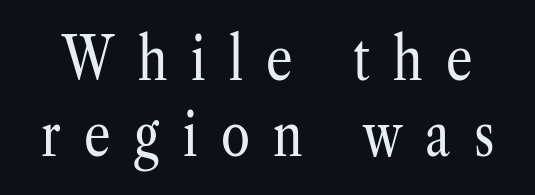
This is serif lettering, the kind often seen in printed books. Check the space under the baseline: it is left empty. Caption: face not bold, strokes unweighted. This sample keeps an unexceptional amount of space between lines. Here the designer chose a conventional face with non-uniform glyph widths.
